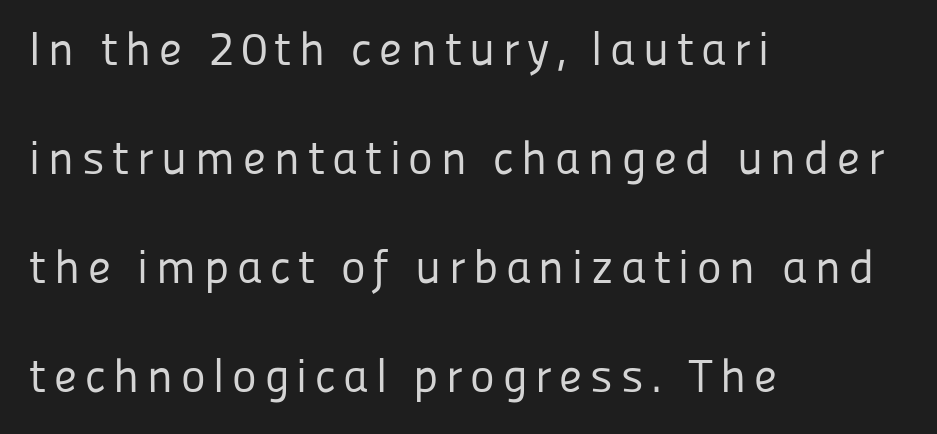
{"serif": "no", "italic": "no", "bold": "no", "weight": "regular", "width": "normal", "stroke_contrast": "low", "x_height": "medium", "monospaced": "no", "underline": "no", "align": "left", "line_spacing": "loose", "line_spacing_ratio": 2.32, "glyph_px": 47}
